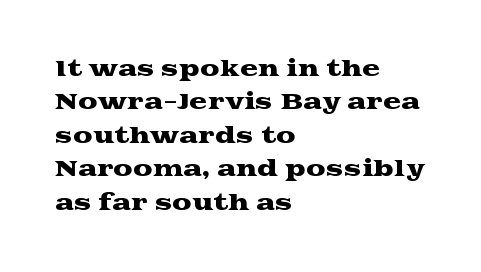
{"italic": "no", "underline": "no", "align": "left", "line_spacing": "normal", "line_spacing_ratio": 1.52, "letter_spacing": "normal", "letter_spacing_em": 0.0, "glyph_px": 22}
